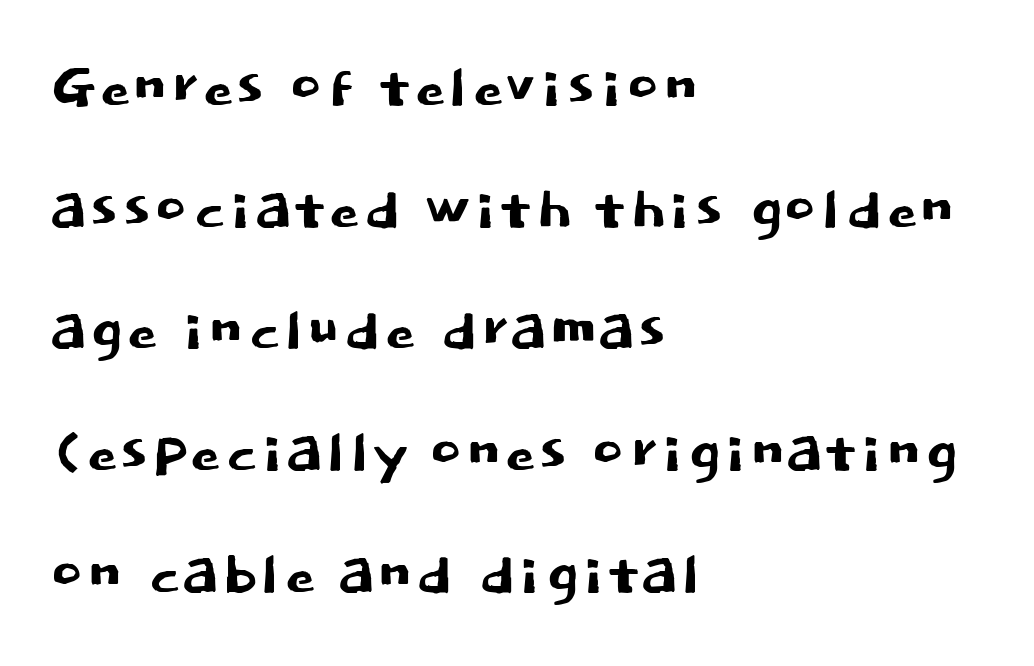
Letter spacing: default. The foot of each line stays bare and open. The paragraph shown leans on its left margin. Look at the bottom of the vertical strokes: they stop flat, with no serifs.
